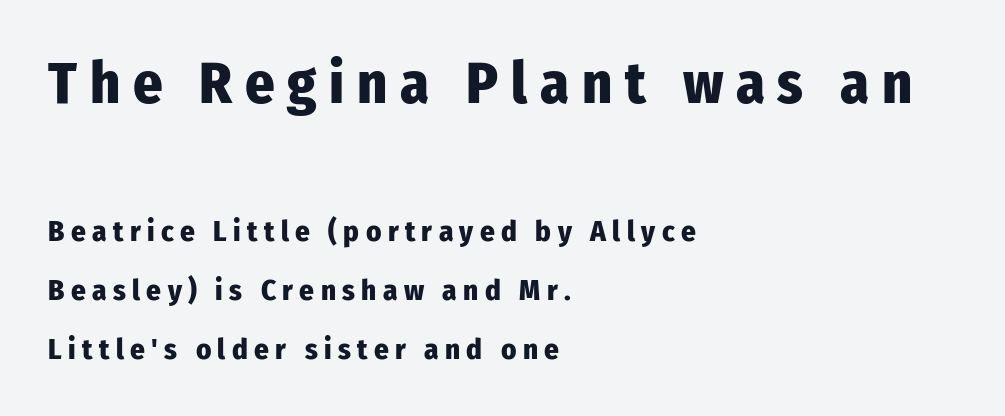
Every letter is thick-stroked: bold, no question. The type family on display is of the sans-serif kind. Vertical strokes here are truly vertical. The lines are quadded left.
